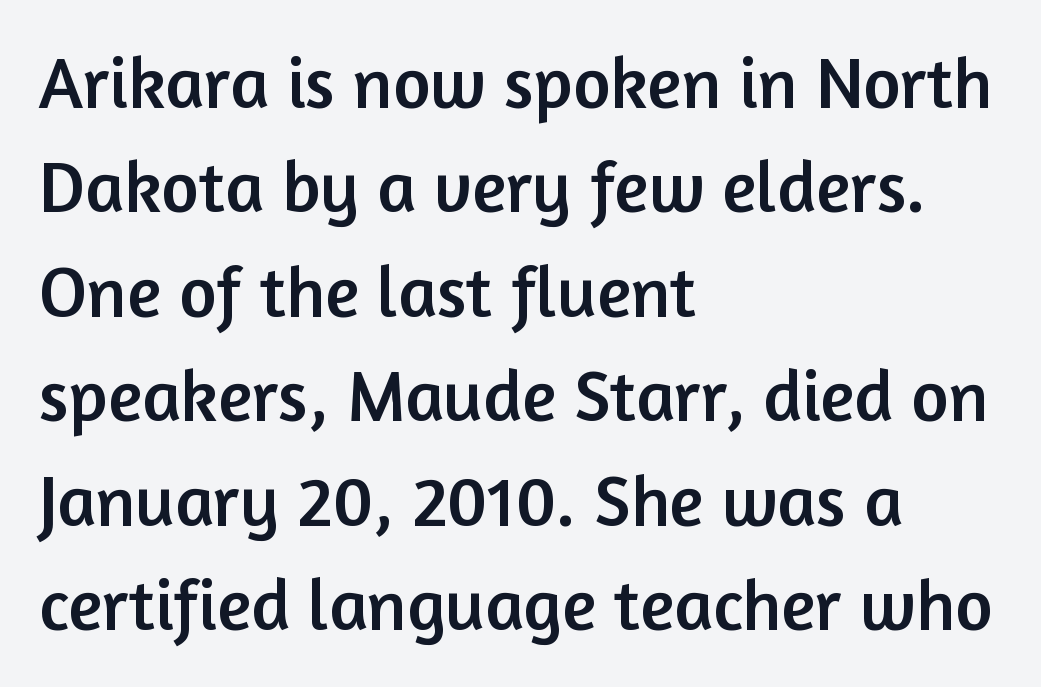
Q: Is the text italic (slanted)? A: No, it is upright.
Q: Is the typeface a serif or a sans-serif typeface? A: Sans-serif.
Q: Is the text underlined? A: No.
Q: How is the paragraph aligned? A: Left-aligned.
Q: Is the spacing between letters normal or unusually wide? A: Normal.
Q: Is the spacing between lines tight, normal or loose? A: Normal.
Q: Width (condensed, normal, or wide)? A: Normal.
Q: Stroke contrast? A: Low.
Q: x-height? A: Medium.
Q: Monospaced? A: No.
